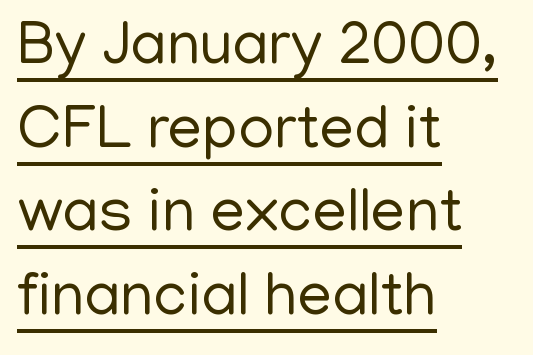
{"serif": "no", "italic": "no", "bold": "no", "weight": "regular", "width": "normal", "stroke_contrast": "low", "x_height": "medium", "monospaced": "no", "underline": "yes", "align": "left", "line_spacing": "normal", "line_spacing_ratio": 1.35, "letter_spacing": "normal", "letter_spacing_em": 0.0, "glyph_px": 62}
